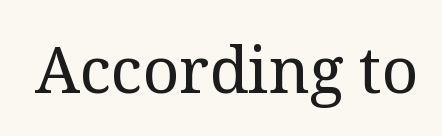
The image shows 64 px regular-weight serif type, upright; set normal letter spacing, not underlined; medium stroke contrast and a medium x-height.
